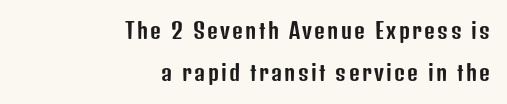
{"italic": "no", "underline": "no", "align": "right", "line_spacing": "loose", "line_spacing_ratio": 2.01, "glyph_px": 21}
